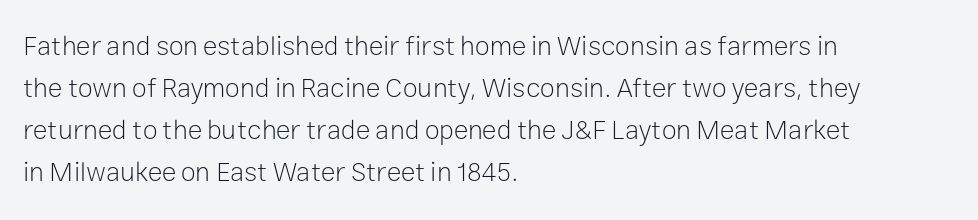
Q: Is the text bold? A: No.
Q: Is the text italic (slanted)? A: No, it is upright.
Q: Is the text underlined? A: No.
Q: How is the paragraph aligned? A: Left-aligned.
Q: Is the spacing between letters normal or unusually wide? A: Normal.
Q: Is the spacing between lines tight, normal or loose? A: Normal.
